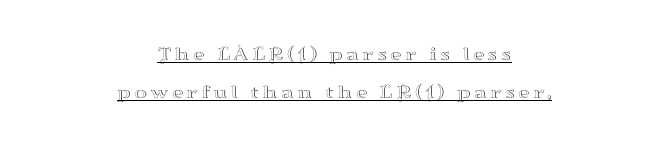
Q: Is the text italic (slanted)? A: No, it is upright.
Q: Is the text underlined? A: Yes.
Q: How is the paragraph aligned? A: Centered.
Q: Is the spacing between lines tight, normal or loose? A: Loose.
